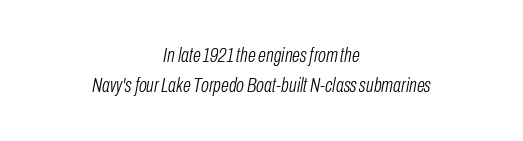
Q: Is the text bold? A: No.
Q: Is the text italic (slanted)? A: Yes, it leans right by about 10 degrees.
Q: Is the text underlined? A: No.
Q: How is the paragraph aligned? A: Centered.
Q: Is the spacing between letters normal or unusually wide? A: Normal.
Q: Is the spacing between lines tight, normal or loose? A: Normal.
